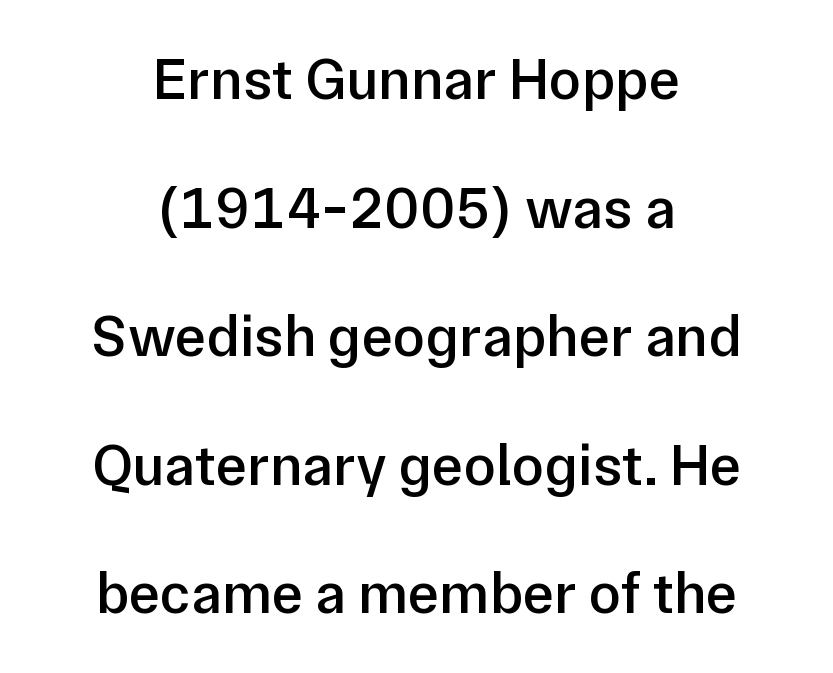
The image shows 59 px semibold sans-serif type, upright; set centered, loose line spacing (2.18x), normal letter spacing, not underlined; low stroke contrast and a medium x-height.
